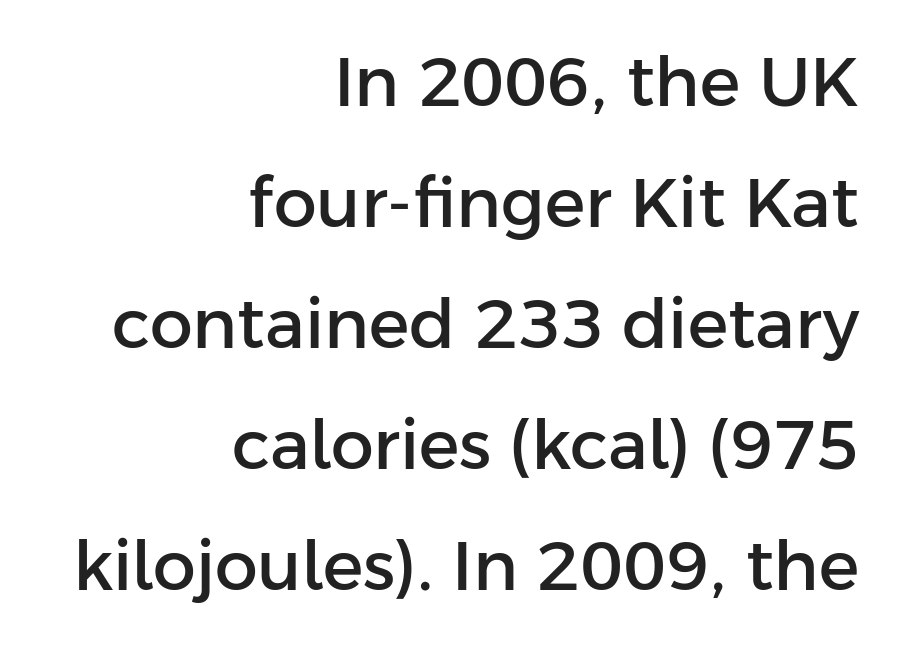
Proportional: the letters do not fall into vertical columns. The glyphs are unaccompanied by any horizontal stroke below them. The passage is arranged like a letterhead date or caption credit — flush right. Tracking value appears to be zero — textbook default spacing. Check where the strokes stop: nothing finishes them off — pure sans.
